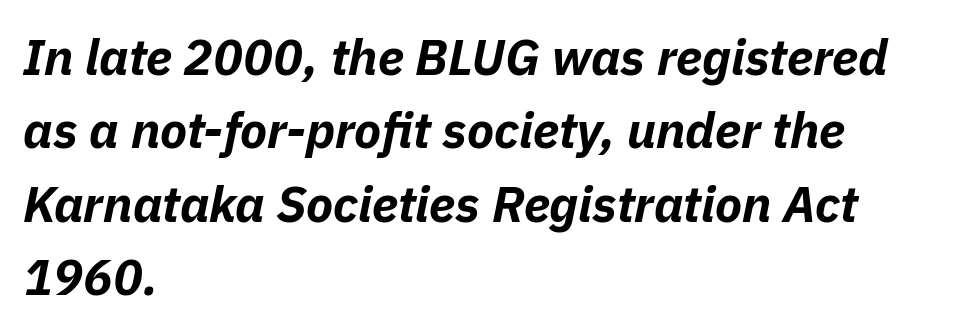
Q: Is the text bold? A: Yes.
Q: Is the text italic (slanted)? A: Yes, it leans right by about 11 degrees.
Q: Is the text underlined? A: No.
Q: How is the paragraph aligned? A: Left-aligned.
Q: Is the spacing between letters normal or unusually wide? A: Normal.
Q: Is the spacing between lines tight, normal or loose? A: Normal.
Q: Width (condensed, normal, or wide)? A: Normal.
Q: Stroke contrast? A: Low.
Q: x-height? A: Medium.
Q: Monospaced? A: No.
